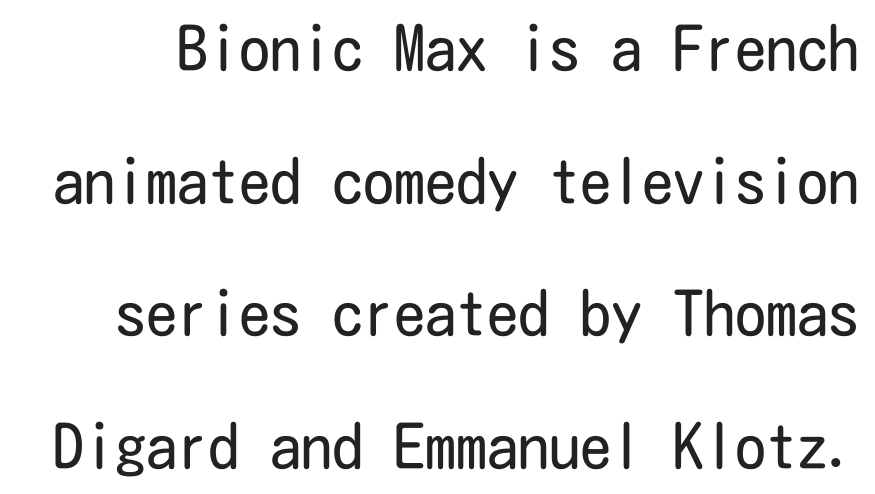
Q: Is the text bold? A: No.
Q: Is the text italic (slanted)? A: No, it is upright.
Q: Is the typeface a serif or a sans-serif typeface? A: Sans-serif.
Q: Is the text underlined? A: No.
Q: Is the spacing between letters normal or unusually wide? A: Normal.
Q: Is the spacing between lines tight, normal or loose? A: Loose.
Q: Width (condensed, normal, or wide)? A: Condensed.
Q: Stroke contrast? A: Low.
Q: x-height? A: Medium.
